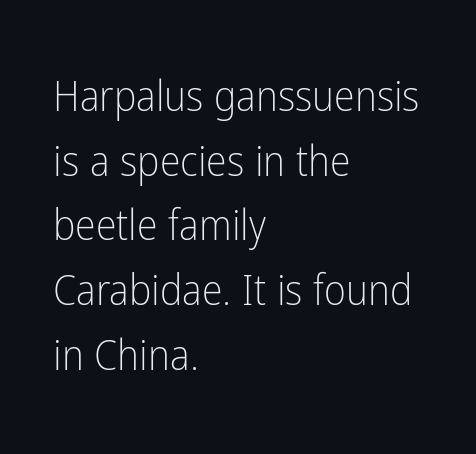
{"serif": "no", "italic": "no", "bold": "no", "weight": "light", "width": "condensed", "stroke_contrast": "low", "x_height": "medium", "monospaced": "no", "underline": "no", "align": "left", "line_spacing": "normal", "line_spacing_ratio": 1.54, "letter_spacing": "normal", "letter_spacing_em": 0.0, "glyph_px": 42}
